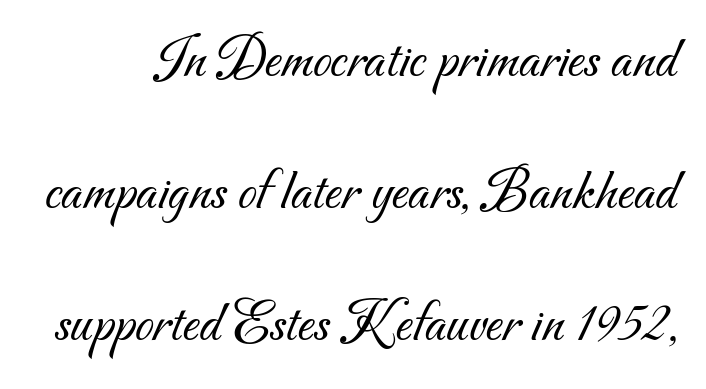
This is sans-serif lettering, the kind often seen on screens and signage. Each letter keeps its own natural width here, so spacing adapts to shape. Decoration check: the copy has no underline. Letters have the restrained weight of plain body copy at most. Tracking value appears to be zero — textbook default spacing. Regarding leading, the lines here are spaced well apart.
